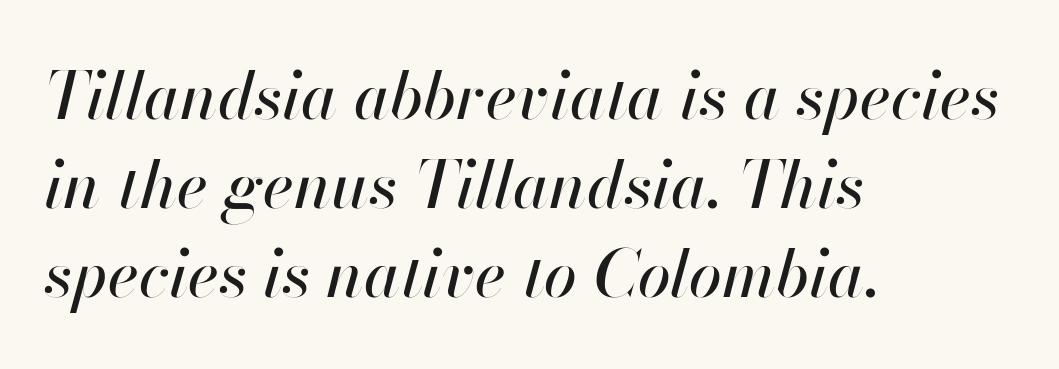
Q: Is the text italic (slanted)? A: Yes, it leans right by about 13 degrees.
Q: Is the text underlined? A: No.
Q: How is the paragraph aligned? A: Left-aligned.
Q: Is the spacing between letters normal or unusually wide? A: Normal.
Q: Is the spacing between lines tight, normal or loose? A: Normal.
Q: Width (condensed, normal, or wide)? A: Normal.
Q: Stroke contrast? A: High.
Q: x-height? A: Small.
Q: Monospaced? A: No.
